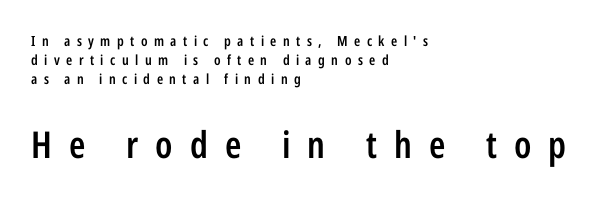
The image shows 37 px semibold, condensed sans-serif type, upright; set left-aligned, normal line spacing (1.37x), unusually wide letter spacing (+0.46 em), not underlined; the second (bottom) block is 2.64x larger; low stroke contrast and a medium x-height.
